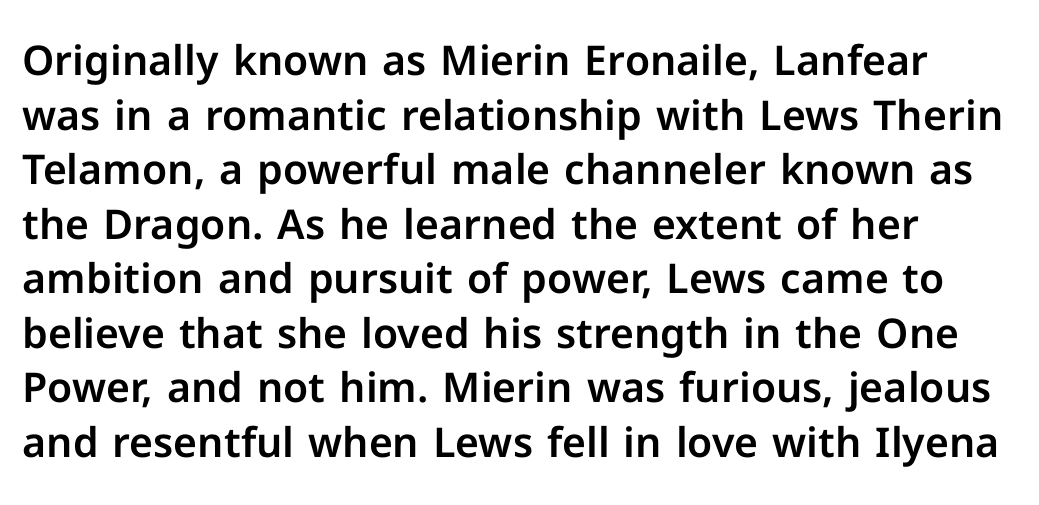
Q: Is the text italic (slanted)? A: No, it is upright.
Q: Is the typeface a serif or a sans-serif typeface? A: Sans-serif.
Q: Is the text underlined? A: No.
Q: Is the spacing between letters normal or unusually wide? A: Normal.
Q: Is the spacing between lines tight, normal or loose? A: Normal.
Q: Width (condensed, normal, or wide)? A: Normal.
Q: Stroke contrast? A: Low.
Q: x-height? A: Medium.
Q: Monospaced? A: No.
